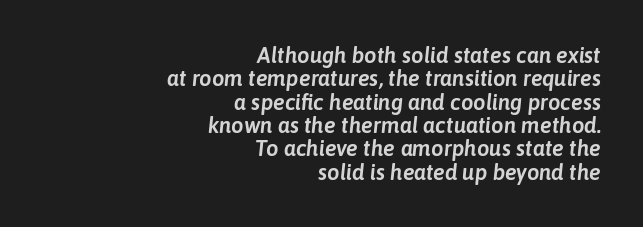
The image shows 22 px text type, italic (leaning right); set right-aligned, tight line spacing (1.06x), normal letter spacing, not underlined.
